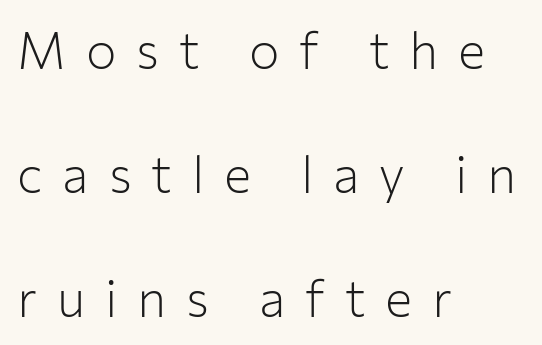
{"serif": "no", "italic": "no", "bold": "no", "weight": "light", "width": "normal", "stroke_contrast": "low", "x_height": "medium", "monospaced": "no", "underline": "no", "align": "left", "line_spacing": "loose", "line_spacing_ratio": 2.43, "letter_spacing": "wide", "letter_spacing_em": 0.39, "glyph_px": 51}
